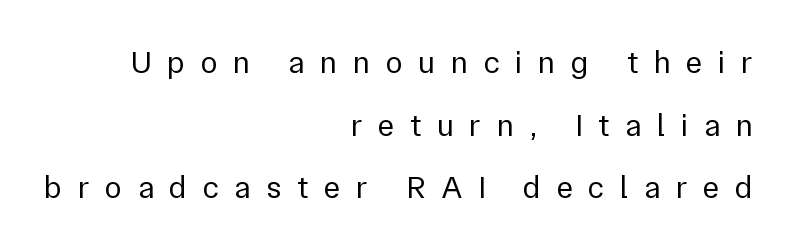
Character widths vary here, with narrow letters taking less room than wide ones. Compared with a flush-left layout, this one pins lines to the opposite, right side. Letters have the restrained weight of plain body copy at most. Notice the wide empty band between every row — that's loose leading. Short note: letters widely spaced. The words here are not underlined.
